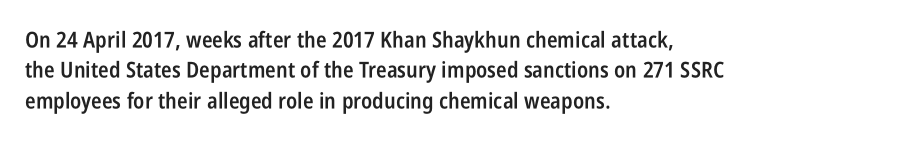
The lines sit at an ordinary, default distance from one another. Letter spacing: default. Check under the words: just untouched page. In terms of weight, the rendering is demibold, just under bold. Short and long lines alike share a common starting point at left. Quick note: not italic, upright.
